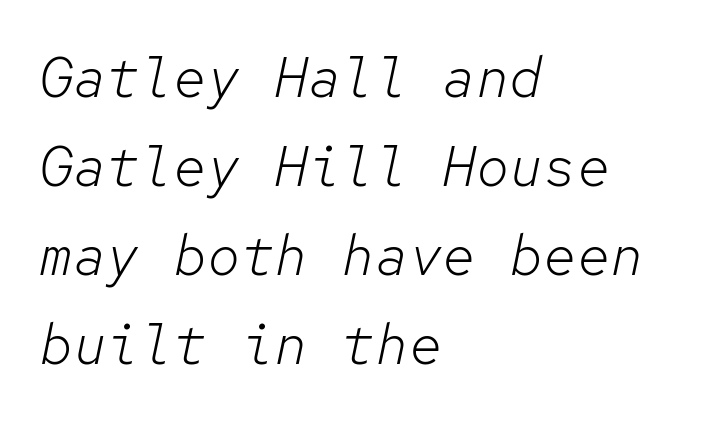
Q: Is the text bold? A: No.
Q: Is the text italic (slanted)? A: Yes, it leans right by about 12 degrees.
Q: Is the text underlined? A: No.
Q: How is the paragraph aligned? A: Left-aligned.
Q: Is the spacing between letters normal or unusually wide? A: Normal.
Q: Is the spacing between lines tight, normal or loose? A: Normal.
Q: Width (condensed, normal, or wide)? A: Normal.
Q: Stroke contrast? A: Low.
Q: x-height? A: Medium.
Q: Monospaced? A: Yes.
